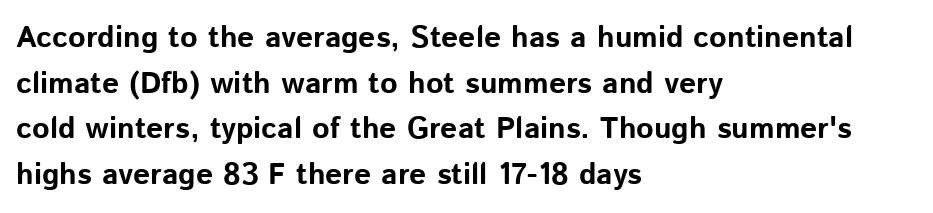
Q: Is the text bold? A: Yes.
Q: Is the text italic (slanted)? A: No, it is upright.
Q: Is the typeface a serif or a sans-serif typeface? A: Sans-serif.
Q: Is the text underlined? A: No.
Q: How is the paragraph aligned? A: Left-aligned.
Q: Is the spacing between letters normal or unusually wide? A: Normal.
Q: Is the spacing between lines tight, normal or loose? A: Normal.
Q: Width (condensed, normal, or wide)? A: Normal.
Q: Stroke contrast? A: Low.
Q: x-height? A: Medium.
Q: Monospaced? A: No.
